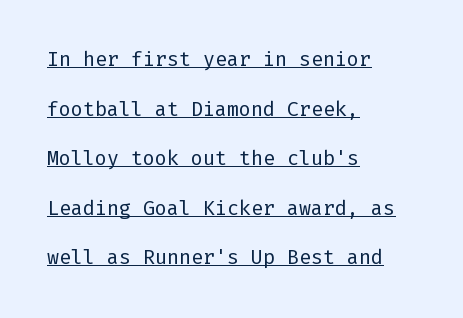
The line texture is even and compact thanks to regular tracking. Caption: lettering with a line underneath. Weight class: somewhere from thin through regular. Rows of type keep a wide berth in the vertical direction. This is the regular roman posture of the typeface.
